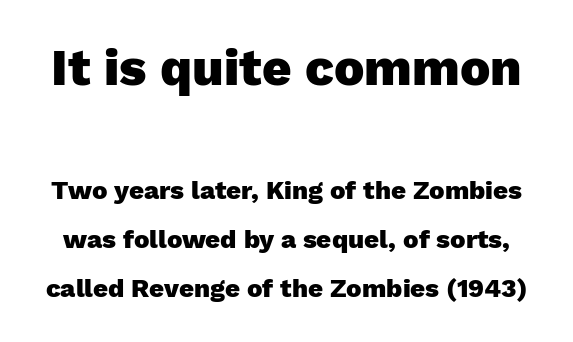
{"serif": "no", "italic": "no", "bold": "yes", "weight": "heavy", "width": "normal", "stroke_contrast": "low", "x_height": "medium", "monospaced": "no", "underline": "no", "line_spacing_ratio": 1.89, "letter_spacing": "normal", "letter_spacing_em": 0.0, "larger_block": "first", "size_ratio": 1.96, "glyph_px": 51}
